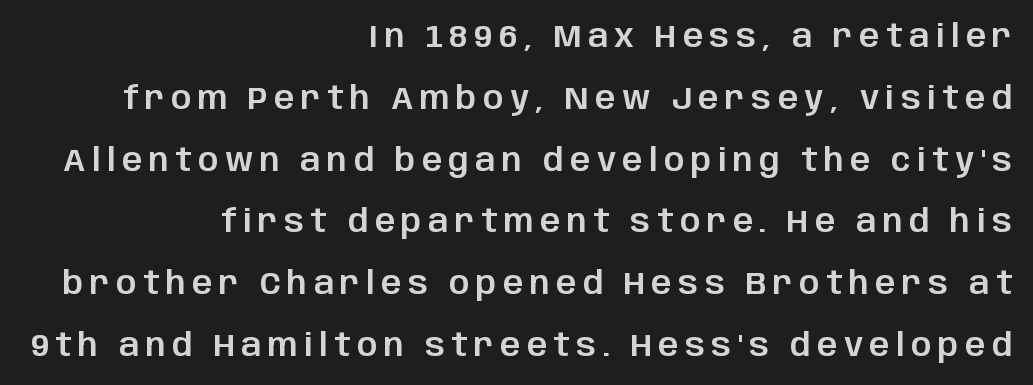
{"serif": "no", "italic": "no", "width": "normal", "stroke_contrast": "low", "x_height": "large", "monospaced": "no", "underline": "no", "align": "right", "line_spacing": "loose", "line_spacing_ratio": 1.93, "letter_spacing": "wide", "letter_spacing_em": 0.2, "glyph_px": 32}
